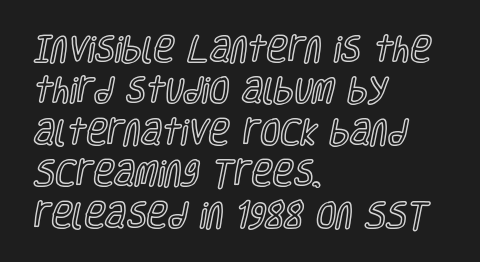
Q: Is the text italic (slanted)? A: Yes.
Q: Is the text underlined? A: No.
Q: How is the paragraph aligned? A: Left-aligned.
Q: Is the spacing between letters normal or unusually wide? A: Normal.
Q: Is the spacing between lines tight, normal or loose? A: Normal.
Q: Width (condensed, normal, or wide)? A: Condensed.
Q: x-height? A: Large.
Q: Monospaced? A: No.
